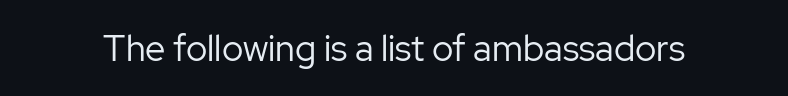
Is this a fixed-width face? No — the glyphs have proportional, varying widths. Vertical strokes here are truly vertical. Glance below the letters and you will spot only blank space. The face used here is a sans, in the tradition of grotesques and geometrics. The face looks like a standard text weight, possibly lighter. Short note: letters normally spaced.
